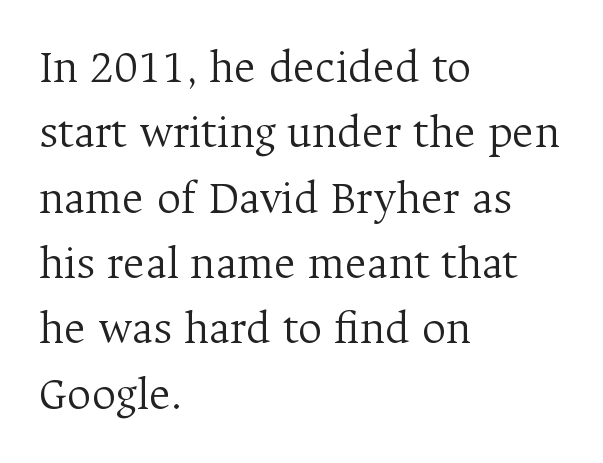
{"serif": "yes", "italic": "no", "bold": "no", "weight": "light", "width": "normal", "stroke_contrast": "medium", "x_height": "medium", "monospaced": "no", "underline": "no", "align": "left", "line_spacing": "normal", "line_spacing_ratio": 1.39, "letter_spacing": "normal", "letter_spacing_em": 0.0, "glyph_px": 47}
